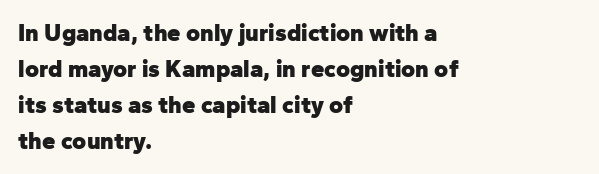
{"italic": "no", "bold": "yes", "underline": "no", "align": "left", "line_spacing": "normal", "line_spacing_ratio": 1.5, "letter_spacing": "normal", "letter_spacing_em": 0.0, "glyph_px": 24}
